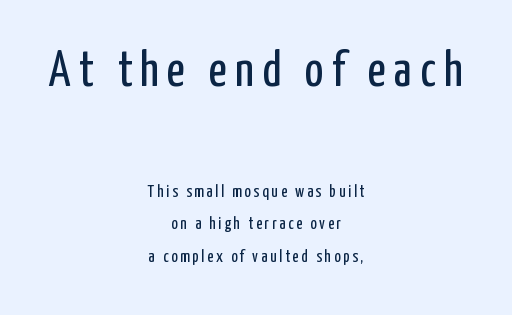
Plain, unruled lines of type. Do the characters align in a grid? No, the font is proportional. Successive baselines arrive slowly, with a big drop between each. A quiet, ordinary-to-light weight characterises the typeface. Compared with a flush-left layout, this one balances lines on the center instead.
